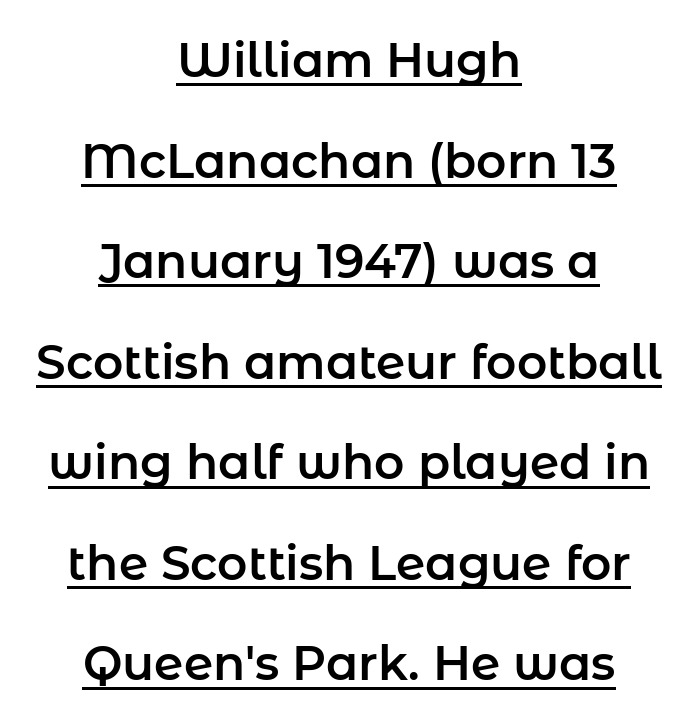
The image shows 47 px sans-serif type, upright; set centered, loose line spacing (2.14x), normal letter spacing, underlined; low stroke contrast and a medium x-height.
